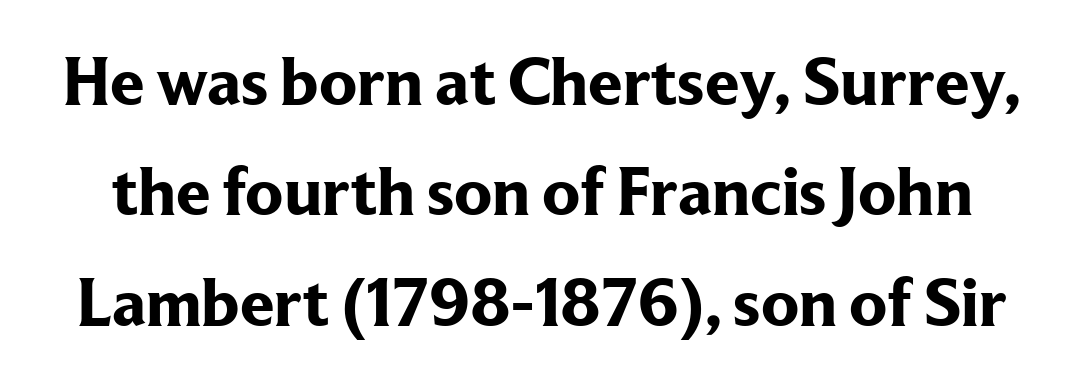
I'd call this a serif setting — the letters wear small feet. Thick stems and heavy bowls — unmistakably bold. Vertical strokes here are truly vertical. This rendering leaves character spacing at its baseline value. In terms of leading, this rendering sits right in the middle.
